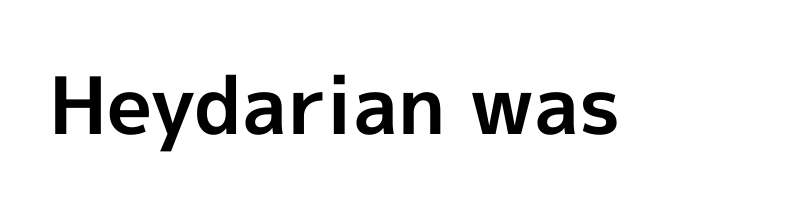
Q: Is the text bold? A: Yes.
Q: Is the text italic (slanted)? A: No, it is upright.
Q: Is the typeface a serif or a sans-serif typeface? A: Sans-serif.
Q: Is the text underlined? A: No.
Q: Is the spacing between letters normal or unusually wide? A: Normal.
Q: Width (condensed, normal, or wide)? A: Normal.
Q: x-height? A: Medium.
Q: Monospaced? A: No.
